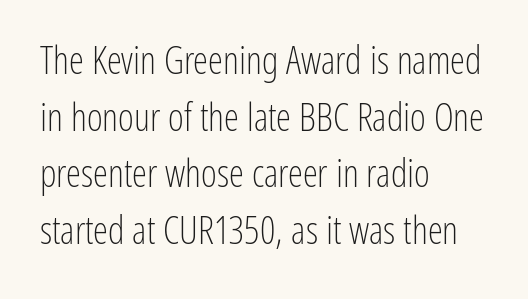
{"serif": "no", "italic": "no", "bold": "no", "weight": "light", "width": "condensed", "stroke_contrast": "low", "x_height": "medium", "monospaced": "no", "underline": "no", "align": "left", "line_spacing": "normal", "line_spacing_ratio": 1.49, "letter_spacing": "normal", "letter_spacing_em": 0.0, "glyph_px": 38}
